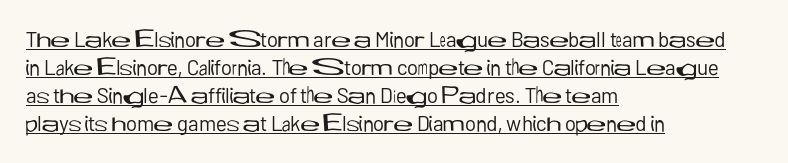
Is this a heavy cut? Hardly; it is regular or lighter. A baseline rule has been typeset under these characters. Every stem runs plumb, perpendicular to the baseline. The lines sit at an ordinary, default distance from one another. These lines are set flush left with a ragged right edge. Short note: letters normally spaced.
